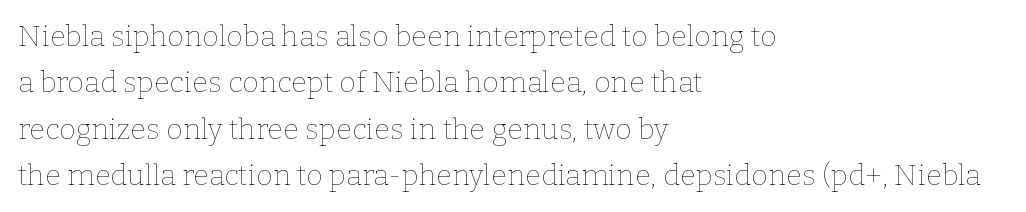
{"italic": "no", "bold": "no", "weight": "thin", "width": "normal", "stroke_contrast": "low", "x_height": "medium", "monospaced": "no", "underline": "no", "align": "left", "line_spacing": "normal", "line_spacing_ratio": 1.6, "letter_spacing": "normal", "letter_spacing_em": 0.0, "glyph_px": 29}
